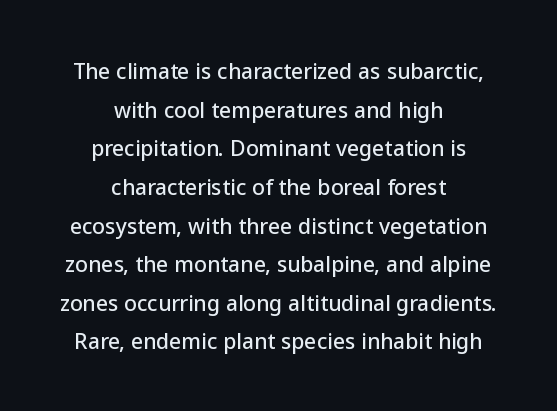
The glyphs are unaccompanied by any horizontal stroke below them. Posture: straight, roman, zero tilt. Typeset on center — no edge is straight. Spacing between characters is what you'd get straight out of the box.
